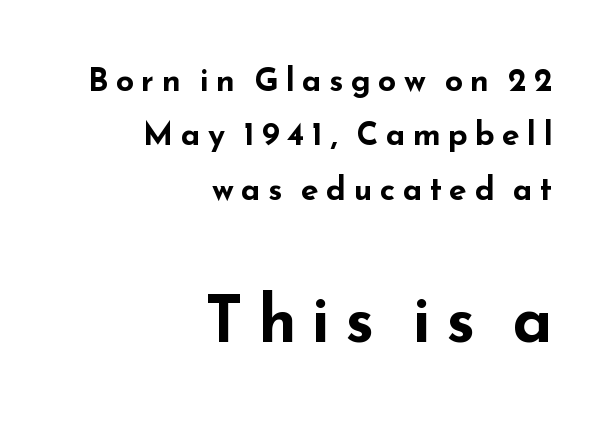
{"serif": "no", "italic": "no", "bold": "yes", "weight": "bold", "width": "wide", "stroke_contrast": "low", "x_height": "small", "monospaced": "no", "underline": "no", "align": "right", "line_spacing": "normal", "line_spacing_ratio": 1.7, "letter_spacing": "wide", "letter_spacing_em": 0.23, "larger_block": "second", "size_ratio": 2.03, "glyph_px": 65}
